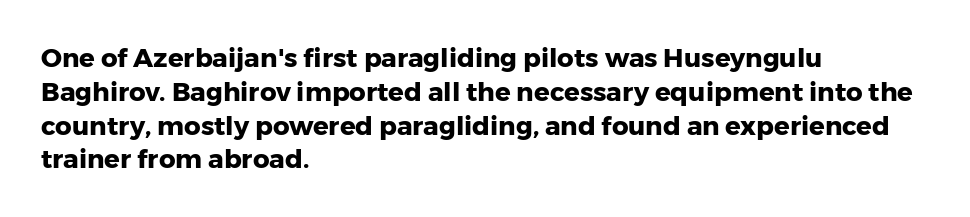
Q: Is the text bold? A: Yes.
Q: Is the text italic (slanted)? A: No, it is upright.
Q: Is the text underlined? A: No.
Q: How is the paragraph aligned? A: Left-aligned.
Q: Is the spacing between letters normal or unusually wide? A: Normal.
Q: Is the spacing between lines tight, normal or loose? A: Normal.
